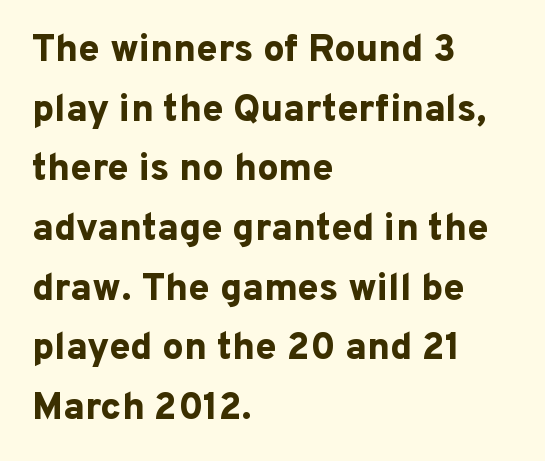
{"serif": "no", "italic": "no", "bold": "yes", "weight": "bold", "width": "normal", "stroke_contrast": "low", "x_height": "medium", "monospaced": "no", "underline": "no", "align": "left", "line_spacing": "normal", "line_spacing_ratio": 1.57, "letter_spacing": "normal", "letter_spacing_em": 0.0, "glyph_px": 38}
